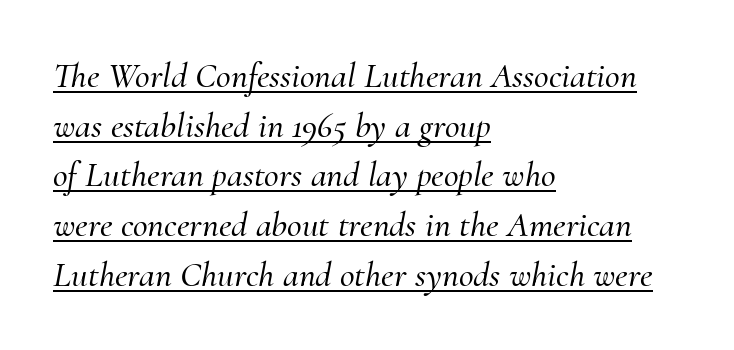
Layout note: lines flush left. Would a proofreader flag this as italicized? Yes. Looks like regular typesetting: each glyph gets only the width it needs. The face used here appears with an underline applied.
